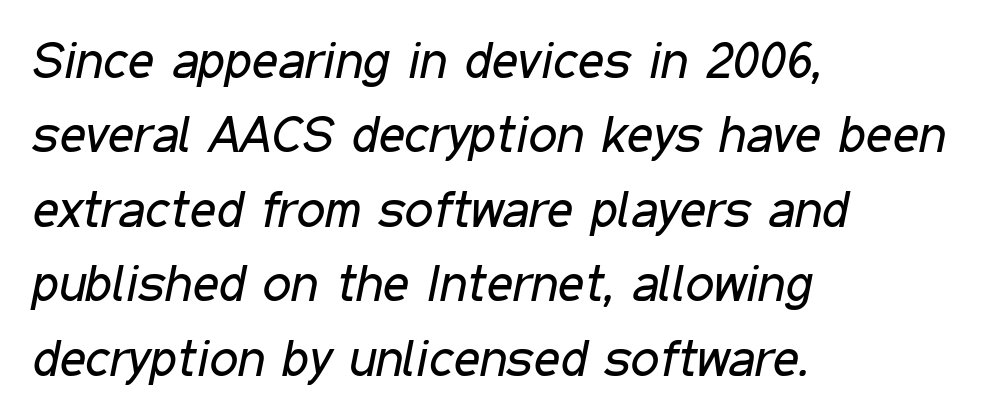
Leading matches the norm, producing a regular column. The lines in this sample share a left origin and differ only in where they stop. This rendering leaves character spacing at its baseline value. The face used here is proportionally spaced, like ordinary book or web type. The strokes are not fattened; the text isn't bold.
